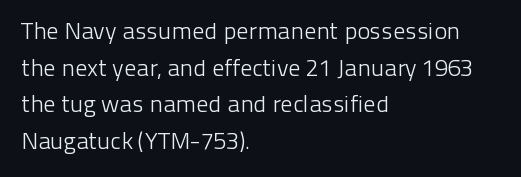
Q: Is the text bold? A: No.
Q: Is the text italic (slanted)? A: No, it is upright.
Q: Is the text underlined? A: No.
Q: How is the paragraph aligned? A: Left-aligned.
Q: Is the spacing between letters normal or unusually wide? A: Normal.
Q: Is the spacing between lines tight, normal or loose? A: Normal.
